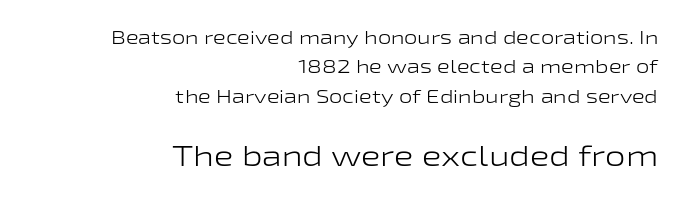
The image shows 29 px light, wide sans-serif type, upright; set right-aligned, normal line spacing (1.55x), normal letter spacing, not underlined; the second (bottom) block is 1.53x larger; low stroke contrast and a medium x-height.
